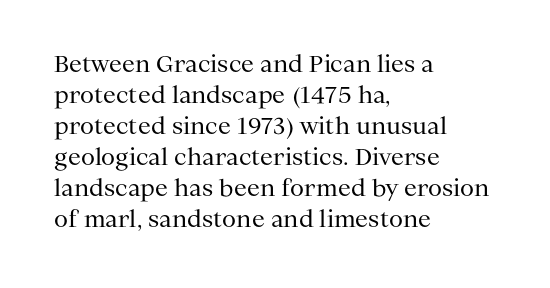
{"italic": "no", "bold": "no", "underline": "no", "align": "left", "line_spacing": "normal", "line_spacing_ratio": 1.35, "letter_spacing": "normal", "letter_spacing_em": 0.0, "glyph_px": 23}
